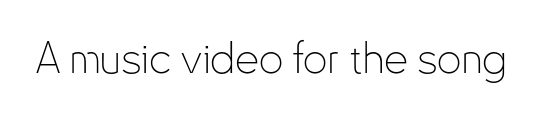
The image shows 43 px thin, condensed sans-serif type, upright; set normal letter spacing, not underlined; low stroke contrast and a small x-height.
